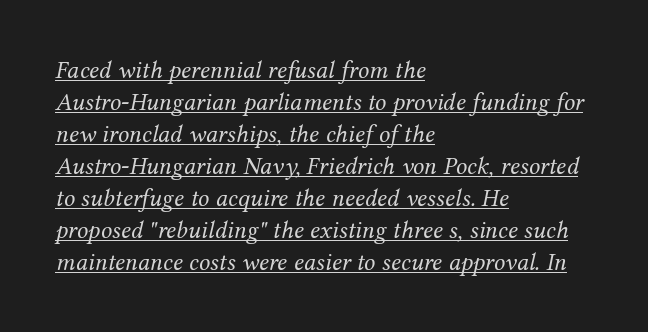
The image shows 25 px text type, italic (leaning right); set left-aligned, normal line spacing (1.28x), normal letter spacing, underlined.
